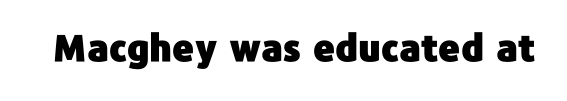
Spacing between characters is what you'd get straight out of the box. Just letters on the line, the space beneath them empty. This rendering employs a face without finishing strokes, i.e., a sans-serif. Each letter keeps its own natural width here, so spacing adapts to shape. Quick note: not italic, upright.
